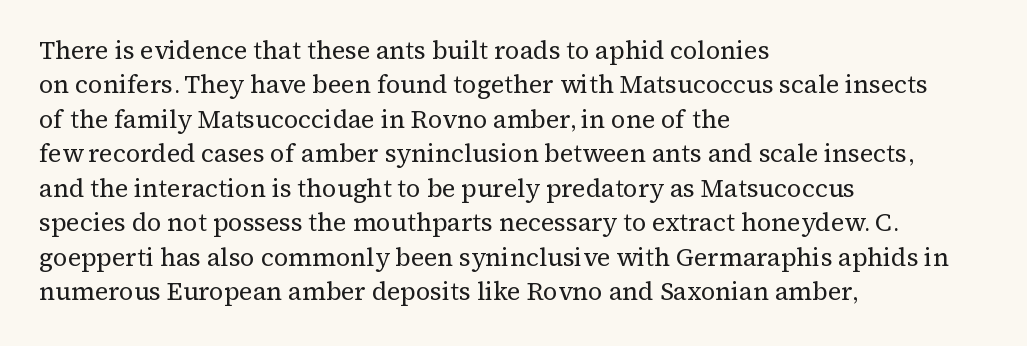
{"italic": "no", "bold": "no", "underline": "no", "align": "left", "line_spacing": "normal", "line_spacing_ratio": 1.38, "letter_spacing": "normal", "letter_spacing_em": 0.0, "glyph_px": 25}
